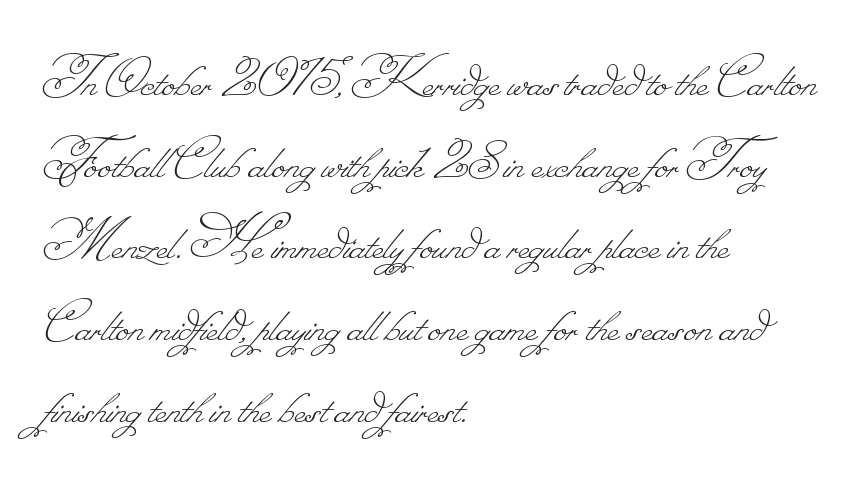
The image shows 61 px thin type; set left-aligned, normal line spacing (1.34x), normal letter spacing, not underlined; low stroke contrast.
